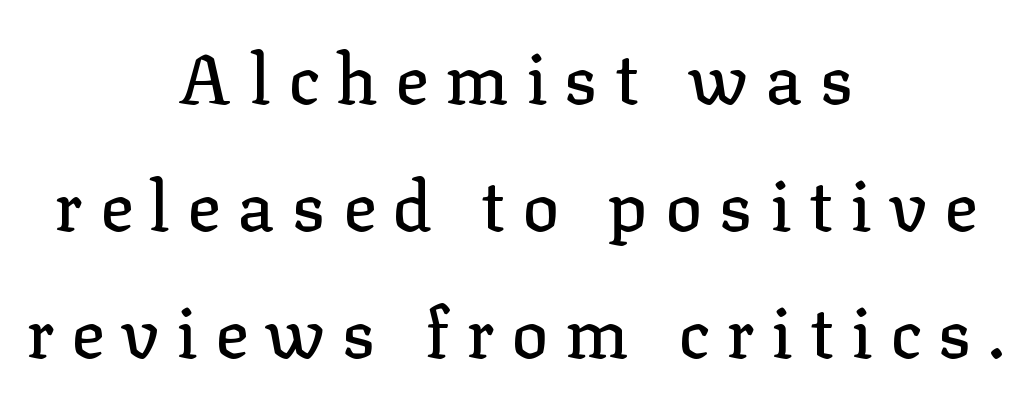
{"serif": "yes", "italic": "no", "width": "normal", "stroke_contrast": "low", "x_height": "medium", "monospaced": "no", "underline": "no", "align": "center", "line_spacing_ratio": 1.84, "letter_spacing": "wide", "letter_spacing_em": 0.25, "glyph_px": 69}
